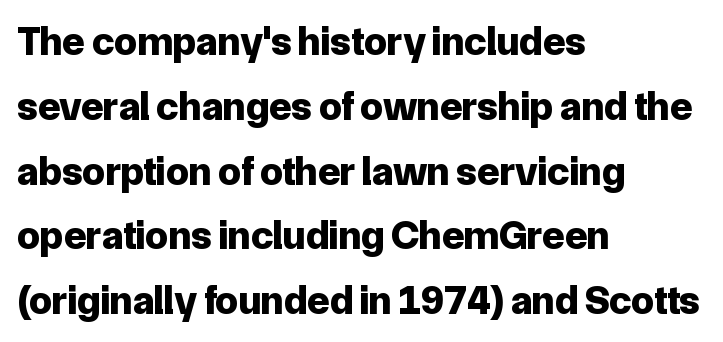
The image shows 41 px bold sans-serif type, upright; set left-aligned, normal line spacing (1.58x), normal letter spacing, not underlined; low stroke contrast and a medium x-height.
